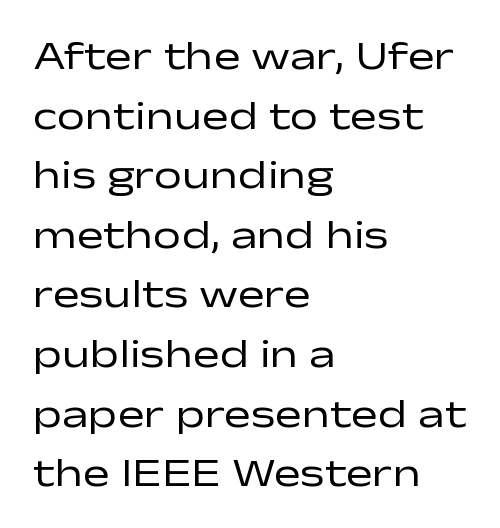
{"serif": "no", "italic": "no", "bold": "no", "weight": "regular", "width": "wide", "stroke_contrast": "low", "x_height": "medium", "monospaced": "no", "underline": "no", "align": "left", "line_spacing": "normal", "line_spacing_ratio": 1.49, "letter_spacing": "normal", "letter_spacing_em": 0.0, "glyph_px": 40}
